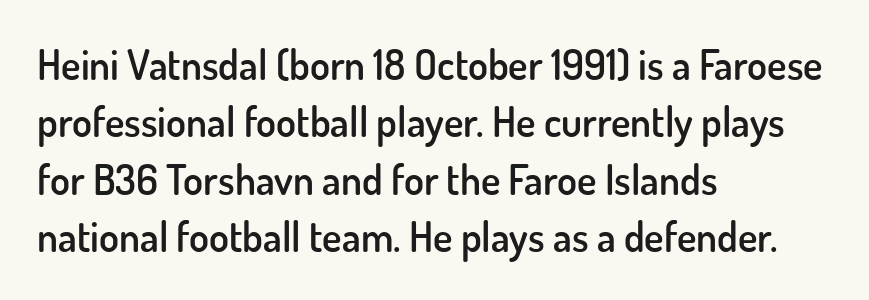
Q: Is the text bold? A: Semi-bold.
Q: Is the text italic (slanted)? A: No, it is upright.
Q: Is the typeface a serif or a sans-serif typeface? A: Sans-serif.
Q: Is the text underlined? A: No.
Q: How is the paragraph aligned? A: Left-aligned.
Q: Is the spacing between letters normal or unusually wide? A: Normal.
Q: Is the spacing between lines tight, normal or loose? A: Normal.
Q: Width (condensed, normal, or wide)? A: Normal.
Q: Stroke contrast? A: Low.
Q: x-height? A: Small.
Q: Monospaced? A: No.
